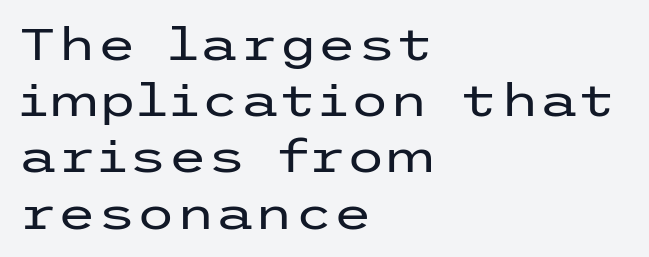
Nobody drew a line under any word here. Ordinary non-slanted type is in use. Glyph-to-glyph distance matches everyday printed text. Alignment: flush left.
